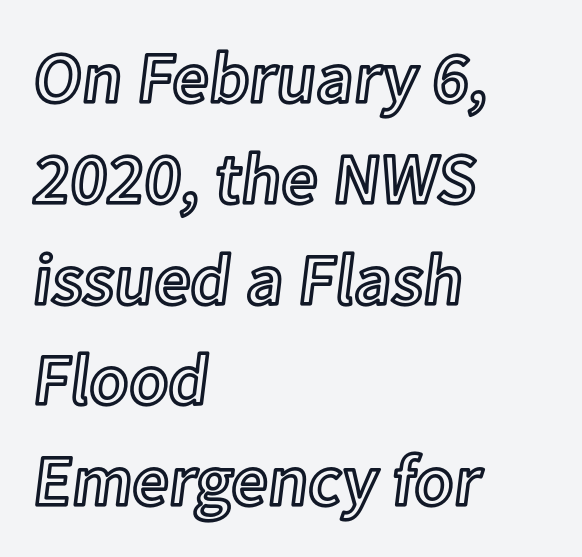
The rows are spaced the way most documents space them. The paragraph has a hard left edge and a soft right edge. Compared with typical body copy, the letter spacing here is the same. Varying glyph widths throughout — classic text-font behaviour.
